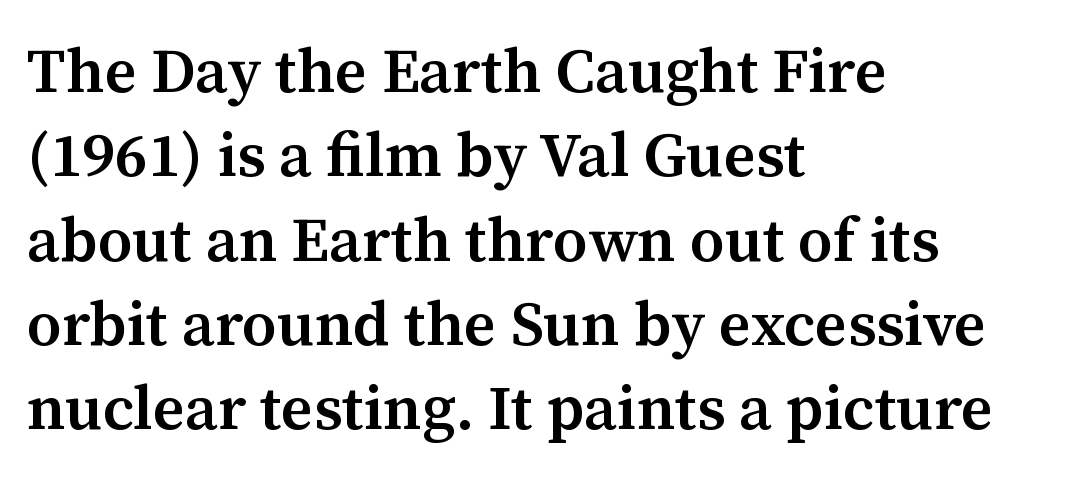
Q: Is the text bold? A: Semi-bold.
Q: Is the text italic (slanted)? A: No, it is upright.
Q: Is the typeface a serif or a sans-serif typeface? A: Serif.
Q: Is the text underlined? A: No.
Q: How is the paragraph aligned? A: Left-aligned.
Q: Is the spacing between letters normal or unusually wide? A: Normal.
Q: Is the spacing between lines tight, normal or loose? A: Normal.
Q: Width (condensed, normal, or wide)? A: Normal.
Q: Stroke contrast? A: Medium.
Q: x-height? A: Medium.
Q: Monospaced? A: No.
